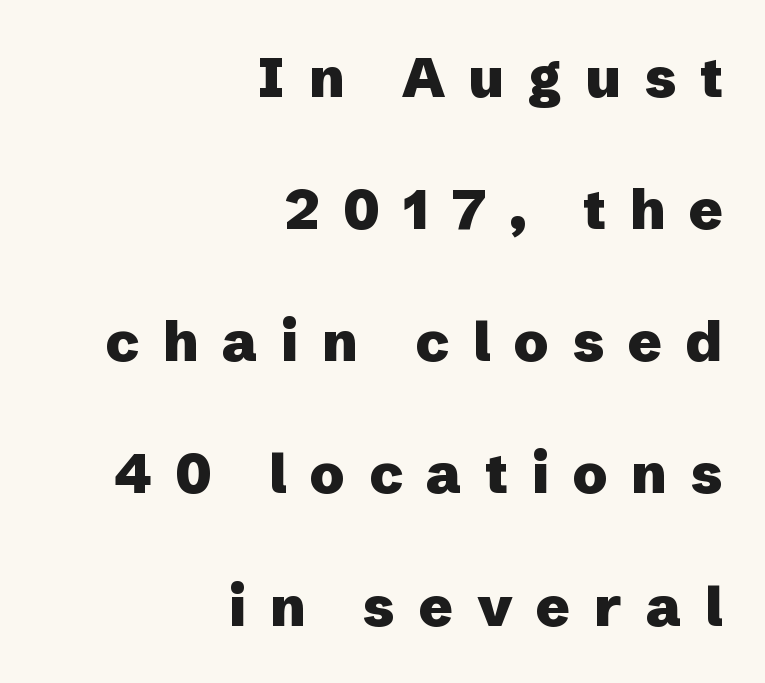
Q: Is the text bold? A: Yes.
Q: Is the text italic (slanted)? A: No, it is upright.
Q: Is the typeface a serif or a sans-serif typeface? A: Sans-serif.
Q: Is the text underlined? A: No.
Q: How is the paragraph aligned? A: Right-aligned.
Q: Is the spacing between letters normal or unusually wide? A: Unusually wide.
Q: Is the spacing between lines tight, normal or loose? A: Loose.
Q: Width (condensed, normal, or wide)? A: Normal.
Q: Stroke contrast? A: Low.
Q: x-height? A: Medium.
Q: Monospaced? A: No.
